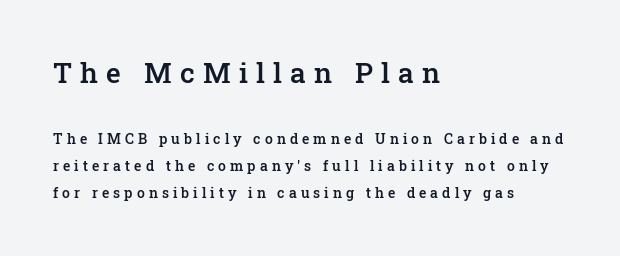
Q: Is the text bold? A: Semi-bold.
Q: Is the text italic (slanted)? A: No, it is upright.
Q: Is the typeface a serif or a sans-serif typeface? A: Serif.
Q: Is the text underlined? A: No.
Q: How is the paragraph aligned? A: Left-aligned.
Q: Is the spacing between letters normal or unusually wide? A: Unusually wide.
Q: Is the spacing between lines tight, normal or loose? A: Loose.
Q: Which block of text is set in a larger size, the first (top) or the second (bottom)? A: The first (top) one.
Q: Width (condensed, normal, or wide)? A: Normal.
Q: Stroke contrast? A: Low.
Q: x-height? A: Medium.
Q: Monospaced? A: No.
